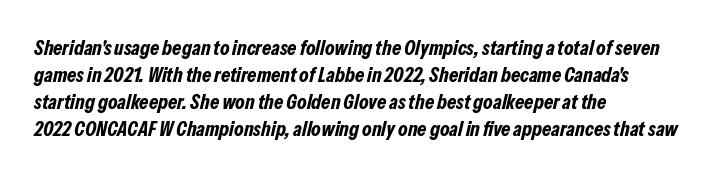
The image shows 21 px bold type, italic (leaning right); set left-aligned, normal line spacing (1.28x), normal letter spacing, not underlined.
